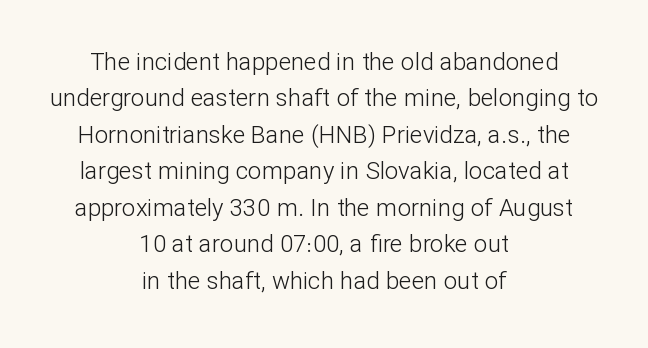
The image shows 24 px text type, upright; set centered, normal line spacing (1.52x), normal letter spacing, not underlined.
